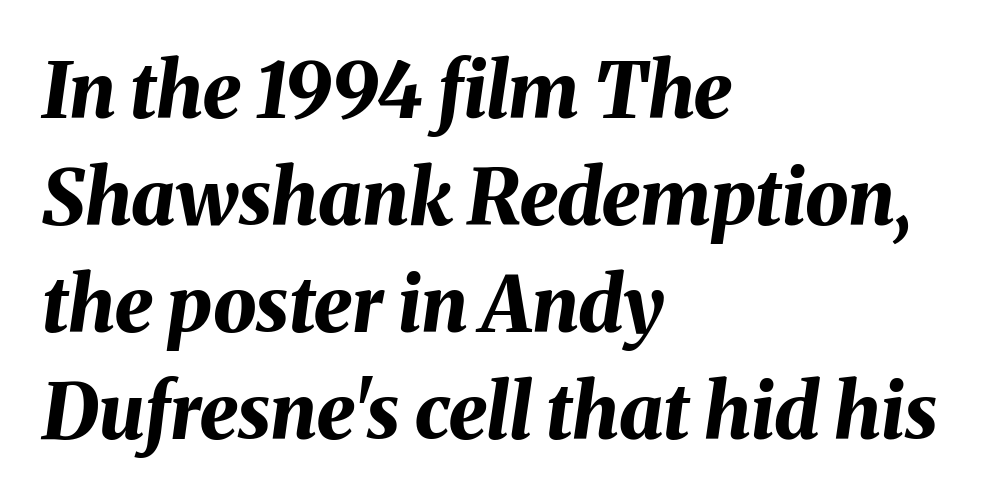
A typesetter would call this proportional, since set widths differ per character. The vertical gap from one line to the next is medium. The passage shown leans; its letterforms are oblique. The compositor pushed each line to the left boundary.
